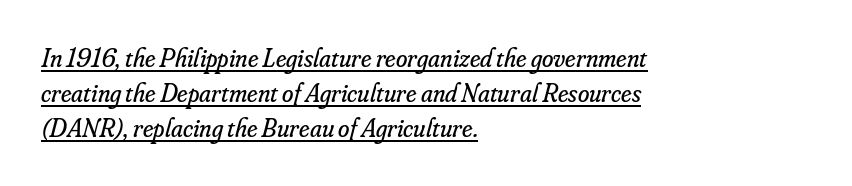
{"italic": "yes", "lean": "right", "slant_degrees": 16, "bold": "no", "underline": "yes", "align": "left", "line_spacing": "normal", "line_spacing_ratio": 1.35, "letter_spacing": "normal", "letter_spacing_em": 0.0, "glyph_px": 26}
